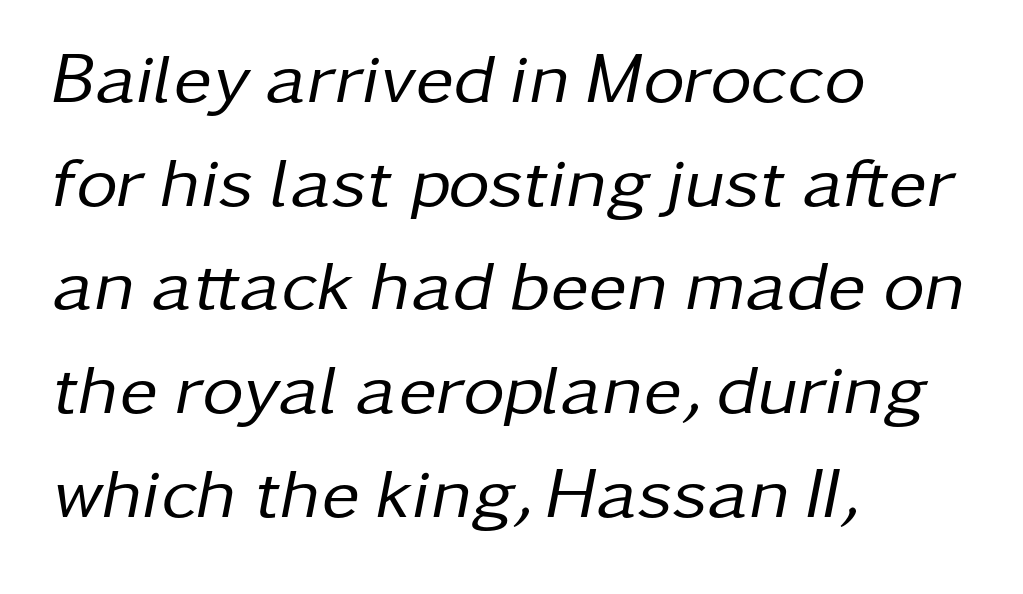
The image shows 72 px regular-weight type, italic (leaning right); set left-aligned, normal line spacing (1.44x), normal letter spacing, not underlined; low stroke contrast and a medium x-height.
